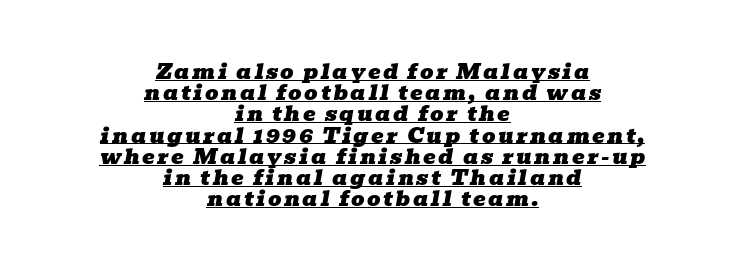
The text carries the slant typical of an italic or oblique font. Is there much room between lines? No — they nearly touch. These lines stack symmetrically, like a column narrowing and widening about its center. Underlined type.
